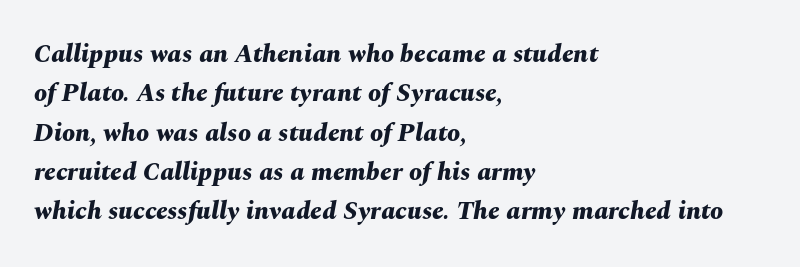
The image shows 26 px bold type, italic (leaning right); set left-aligned, normal line spacing (1.51x), normal letter spacing, not underlined.
